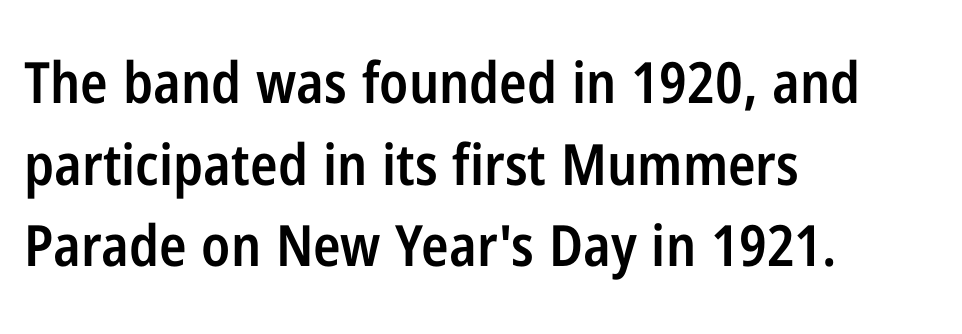
{"serif": "no", "italic": "no", "bold": "semi", "weight": "semibold", "width": "condensed", "stroke_contrast": "low", "x_height": "medium", "monospaced": "no", "underline": "no", "align": "left", "line_spacing": "normal", "line_spacing_ratio": 1.43, "letter_spacing": "normal", "letter_spacing_em": 0.0, "glyph_px": 57}
